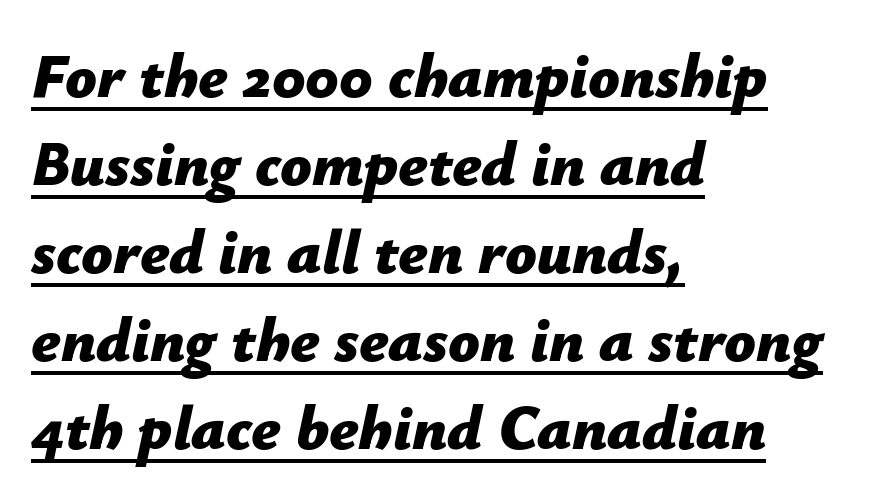
The face used here has the dense, thick strokes of a bold. Italic: yes, the glyphs are oblique. The letters advance in unequal steps, a hallmark of proportional type. Notice how descenders clear the ascenders below comfortably — that's standard leading. Line beginnings align vertically; line endings do not. Glyph-to-glyph distance matches everyday printed text.
